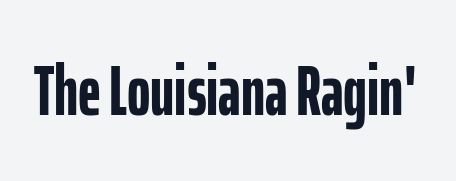
The image shows 71 px semibold, condensed sans-serif type, upright; set normal letter spacing, not underlined; low stroke contrast and a medium x-height.
